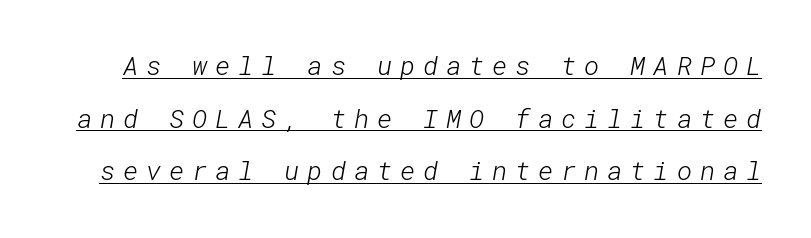
Q: Is the text bold? A: No.
Q: Is the text underlined? A: Yes.
Q: Is the spacing between letters normal or unusually wide? A: Unusually wide.
Q: Is the spacing between lines tight, normal or loose? A: Loose.
